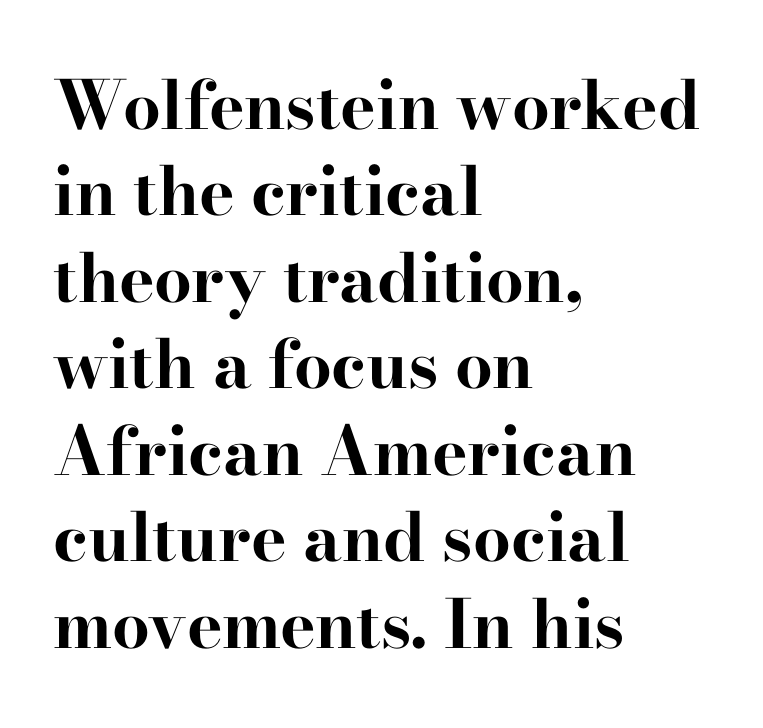
Underline: absent. What kind of face is this? One with serifs. How would I describe the line gaps? Plain and ordinary. Every row of glyphs begins at an identical x-position on the left.
